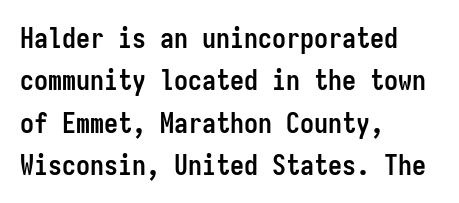
The image shows 28 px semibold, condensed sans-serif type, upright, monospaced; set left-aligned, normal line spacing (1.51x), normal letter spacing, not underlined; low stroke contrast and a medium x-height.
